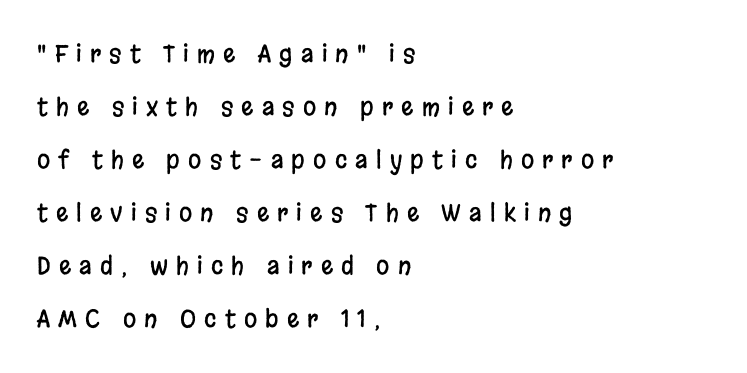
Left-aligned paragraph, ragged on the right. This sample uses expanded letter spacing, leaving extra air between glyphs. Ordinary non-slanted type is in use. Nobody drew a line under any word here. Horizontal bands of white between lines are thick stripes.
